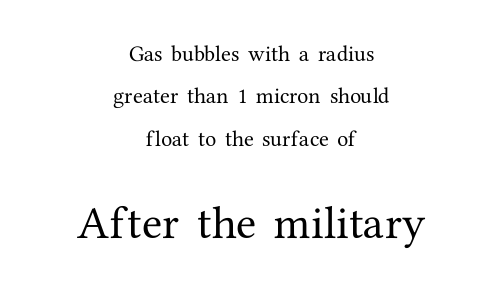
{"serif": "yes", "italic": "no", "width": "normal", "stroke_contrast": "medium", "x_height": "medium", "monospaced": "no", "underline": "no", "align": "center", "line_spacing": "loose", "line_spacing_ratio": 2.36, "letter_spacing": "normal", "letter_spacing_em": 0.0, "larger_block": "second", "size_ratio": 2.06, "glyph_px": 37}
